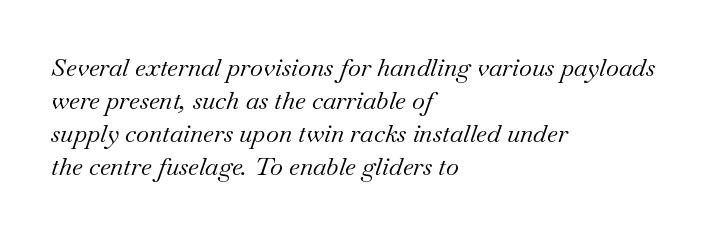
{"italic": "yes", "lean": "right", "slant_degrees": 18, "bold": "no", "underline": "no", "align": "left", "line_spacing": "normal", "line_spacing_ratio": 1.32, "letter_spacing": "normal", "letter_spacing_em": 0.0, "glyph_px": 25}
